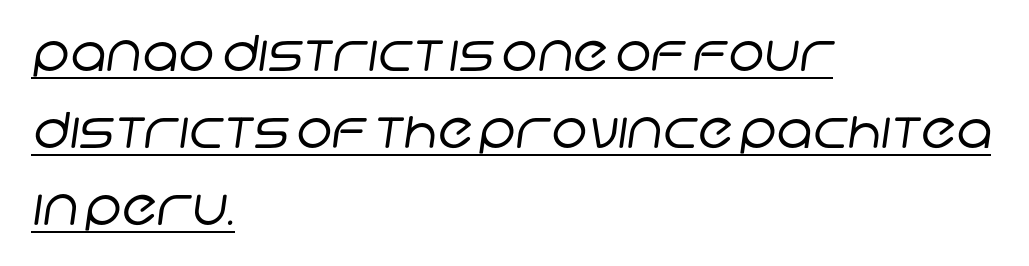
{"serif": "no", "bold": "no", "weight": "regular", "width": "normal", "stroke_contrast": "low", "x_height": "large", "monospaced": "no", "underline": "yes", "align": "left", "line_spacing": "normal", "line_spacing_ratio": 1.57, "letter_spacing": "normal", "letter_spacing_em": 0.0, "glyph_px": 49}
